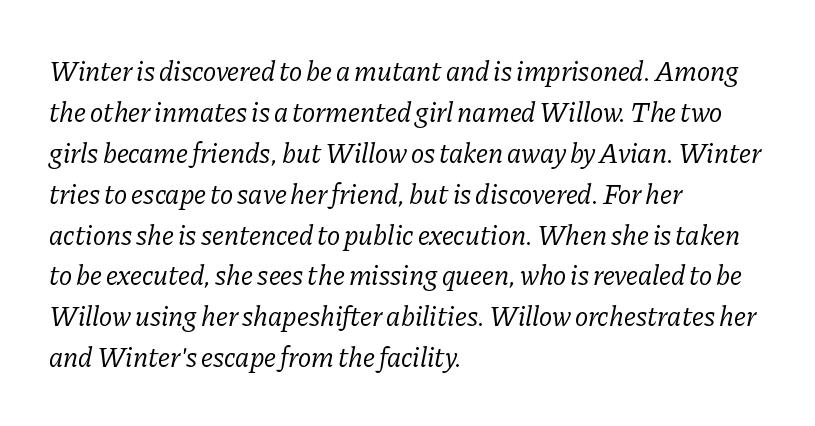
Quick note: italic. The letters look calm and open, with moderate or lighter stems. These lines are rendered in a variable-pitch font. This is serif lettering, the kind often seen in printed books. The lines are quadded left. Words appear dense and cohesive because spacing is normal.
